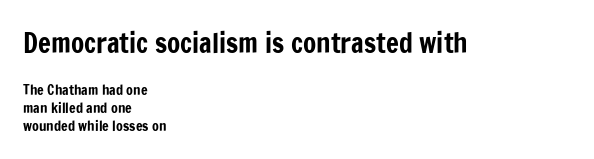
The image shows 27 px text type, upright; set left-aligned, normal line spacing (1.28x), normal letter spacing, not underlined; the first (top) block is 1.93x larger.
